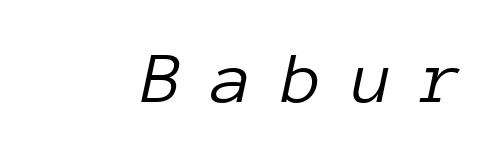
Q: Is the text bold? A: No.
Q: Is the text italic (slanted)? A: Yes, it leans right by about 12 degrees.
Q: Is the text underlined? A: No.
Q: Is the spacing between letters normal or unusually wide? A: Unusually wide.
Q: Width (condensed, normal, or wide)? A: Normal.
Q: Stroke contrast? A: Low.
Q: x-height? A: Medium.
Q: Monospaced? A: Yes.
